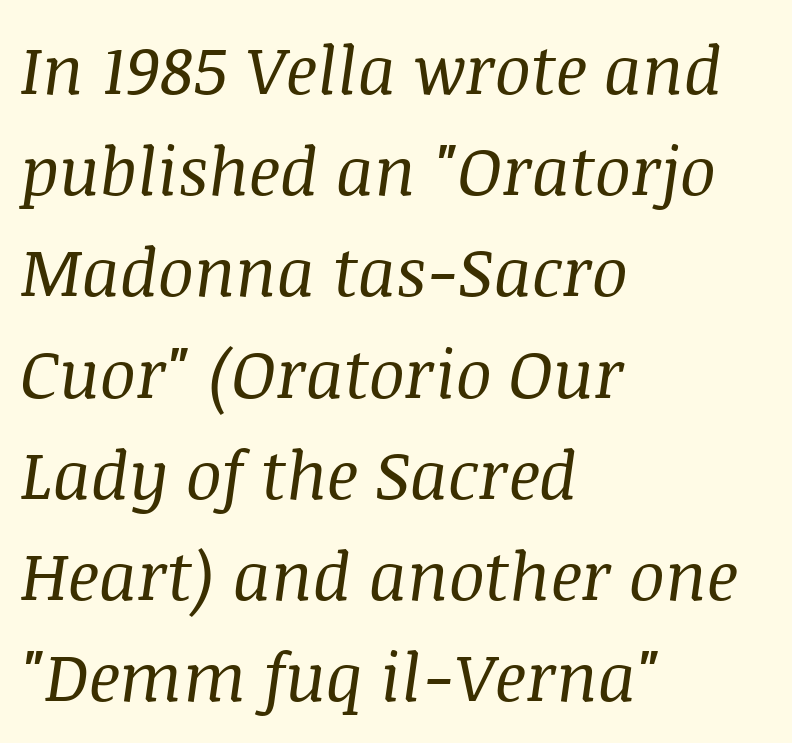
These lines were composed using italics. The letters sit at their default tracking, neither squeezed nor spread. The paragraph has a hard left edge and a soft right edge. No word sits above an underline.
